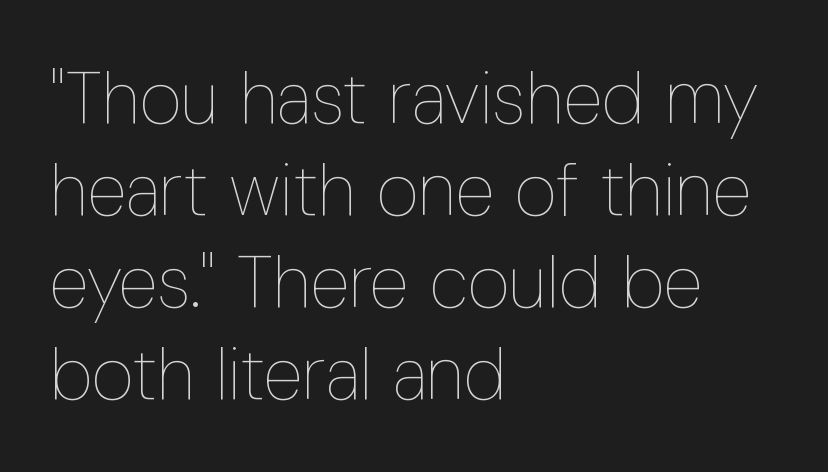
Every character sits straight up, as roman type does. Words float on clear page, feet unadorned. Spacing verdict: proportional, widths tailored to each character. Where is the straight margin? On the left.
